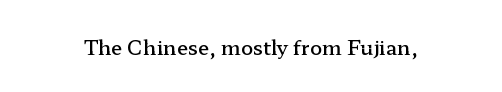
Q: Is the text bold? A: Semi-bold.
Q: Is the text italic (slanted)? A: No, it is upright.
Q: Is the text underlined? A: No.
Q: Is the spacing between letters normal or unusually wide? A: Normal.
